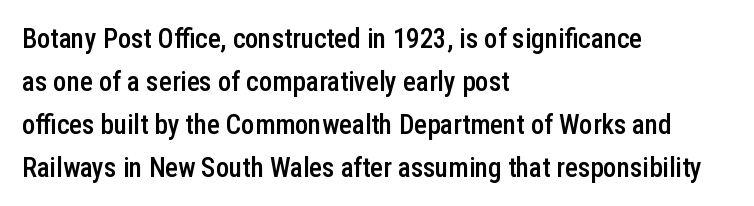
The image shows 27 px text type, upright; set left-aligned, normal line spacing (1.59x), normal letter spacing, not underlined.
